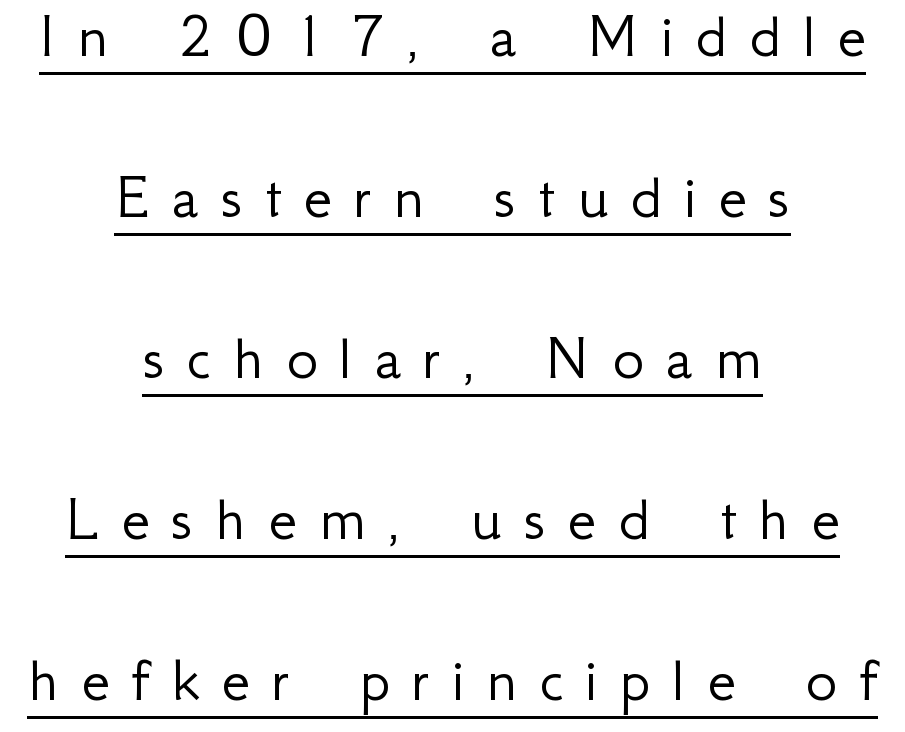
How would I describe the line gaps? Wide and relaxed. Compared with undecorated copy, this sample adds a rule below the words. The rendering uses natural spacing where letterforms have individual widths. The text block is weighted toward neither margin, spreading evenly from the middle. The font sits on the lighter half of the weight spectrum, regular included. Italic: no, the glyphs are upright roman.
